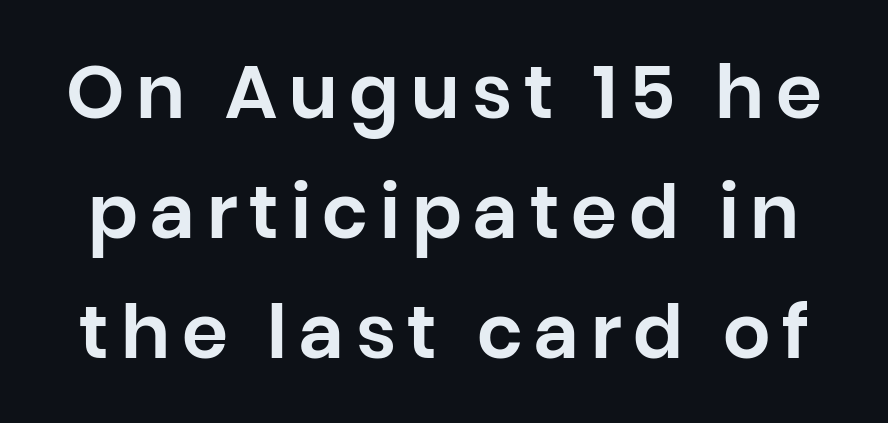
The image shows 74 px sans-serif type, upright; set normal line spacing (1.62x), not underlined; low stroke contrast and a large x-height.
